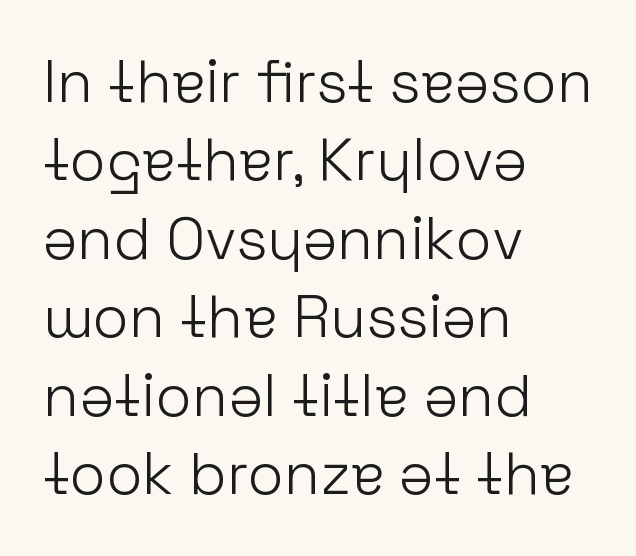
The rendering uses a moderate line-height, typical for paragraphs. What stands out about the letter spacing? Nothing — it is the standard amount. Leftover space on each line is placed entirely after the last word. The passage shown is typed in a proportional face where columns would drift. Posture: vertical. Quick note: underline off.
